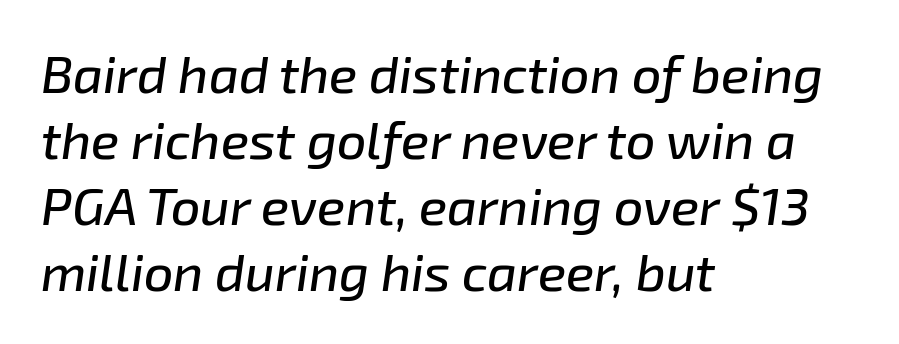
Q: Is the text italic (slanted)? A: Yes, it leans right by about 8 degrees.
Q: Is the text underlined? A: No.
Q: How is the paragraph aligned? A: Left-aligned.
Q: Is the spacing between letters normal or unusually wide? A: Normal.
Q: Is the spacing between lines tight, normal or loose? A: Normal.
Q: Width (condensed, normal, or wide)? A: Normal.
Q: Stroke contrast? A: Low.
Q: x-height? A: Medium.
Q: Monospaced? A: No.
